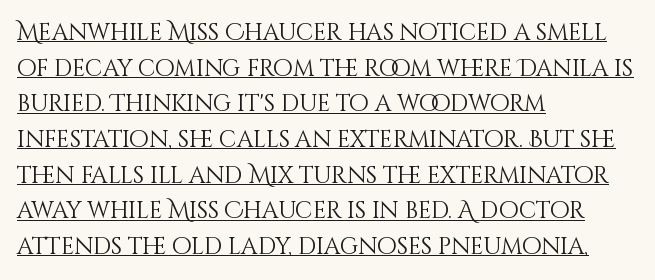
The words here are underlined. The font's upright variant was chosen for this text. The rendering uses a moderate line-height, typical for paragraphs. The letters sit at their default tracking, neither squeezed nor spread. Bold? No — there's no thickening of the strokes. One-word summary of the alignment: left.
